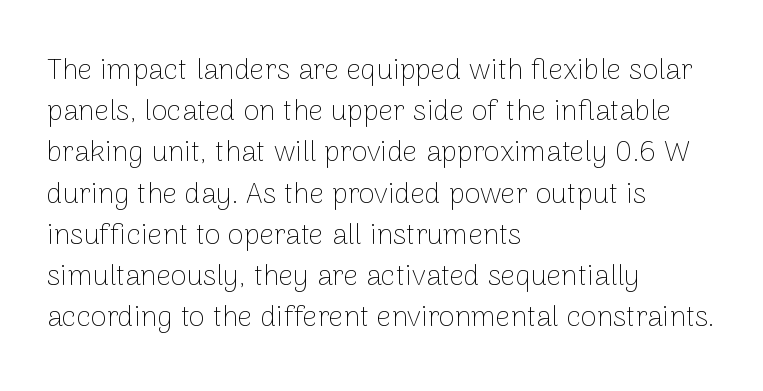
Q: Is the text bold? A: No.
Q: Is the text italic (slanted)? A: No, it is upright.
Q: Is the typeface a serif or a sans-serif typeface? A: Sans-serif.
Q: Is the text underlined? A: No.
Q: How is the paragraph aligned? A: Left-aligned.
Q: Is the spacing between letters normal or unusually wide? A: Normal.
Q: Is the spacing between lines tight, normal or loose? A: Normal.
Q: Width (condensed, normal, or wide)? A: Normal.
Q: Stroke contrast? A: Low.
Q: x-height? A: Medium.
Q: Monospaced? A: No.
